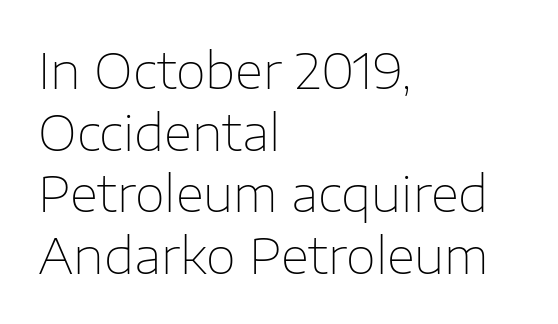
Q: Is the text bold? A: No.
Q: Is the text italic (slanted)? A: No, it is upright.
Q: Is the typeface a serif or a sans-serif typeface? A: Sans-serif.
Q: Is the text underlined? A: No.
Q: How is the paragraph aligned? A: Left-aligned.
Q: Is the spacing between letters normal or unusually wide? A: Normal.
Q: Is the spacing between lines tight, normal or loose? A: Normal.
Q: Width (condensed, normal, or wide)? A: Normal.
Q: Stroke contrast? A: Low.
Q: x-height? A: Medium.
Q: Monospaced? A: No.
